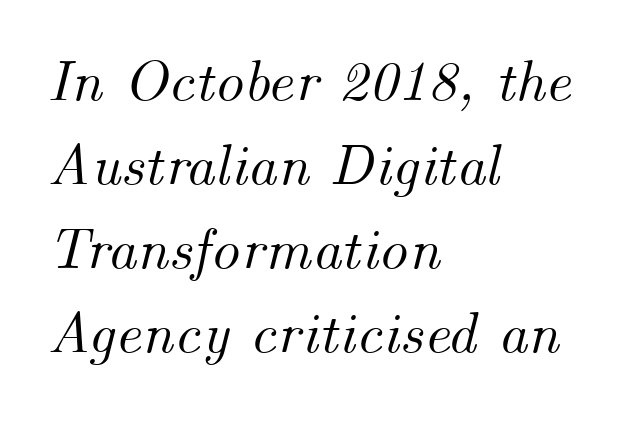
The image shows 58 px text type, italic (leaning right); set left-aligned, normal line spacing (1.45x), normal letter spacing, not underlined; medium stroke contrast and a small x-height.
